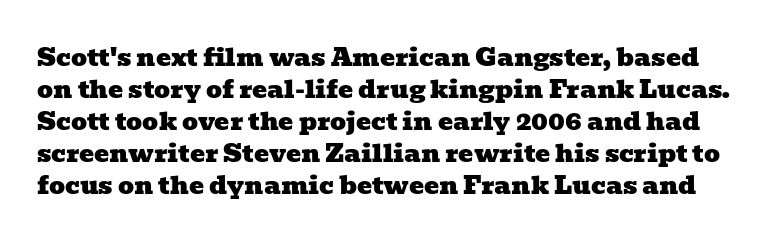
The image shows 25 px text type; set normal line spacing (1.28x), normal letter spacing, not underlined.
